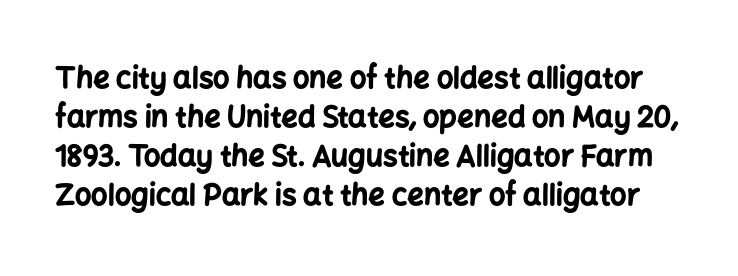
The image shows 29 px bold sans-serif type, upright; set normal line spacing (1.34x), normal letter spacing, not underlined; low stroke contrast and a medium x-height.
